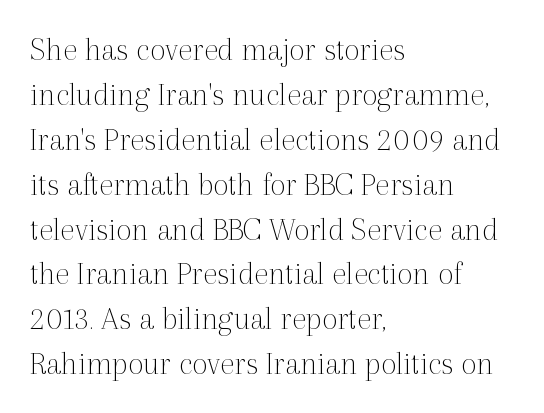
The image shows 34 px thin serif type, upright; set left-aligned, normal line spacing (1.32x), normal letter spacing, not underlined; a medium x-height.
